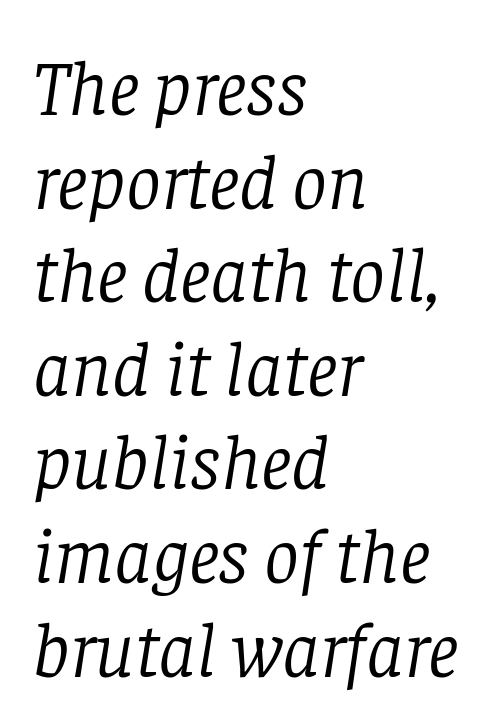
The image shows 78 px light serif type, italic (leaning right); set left-aligned, line spacing 1.2x, normal letter spacing, not underlined; low stroke contrast and a large x-height.
